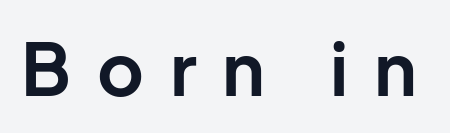
A full-strength bold gives these letters their thick strokes. These lines are composed in type without serifs. Plain, unruled lines of type. Here the designer chose a conventional face with non-uniform glyph widths. Characters remain perfectly vertical along every line. How are the letters spaced? Widely, with obvious added tracking.
